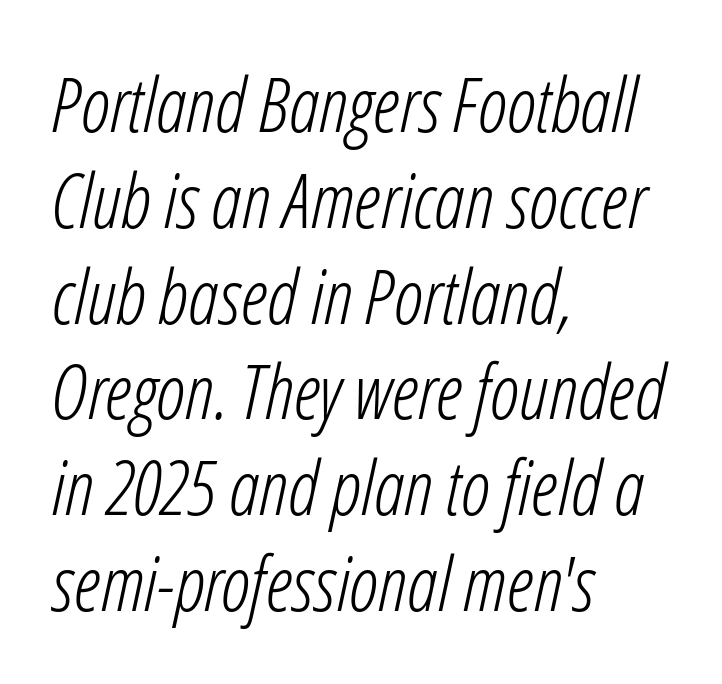
The image shows 76 px light, condensed type, italic (leaning right); set left-aligned, normal line spacing (1.26x), normal letter spacing, not underlined; low stroke contrast and a medium x-height.
